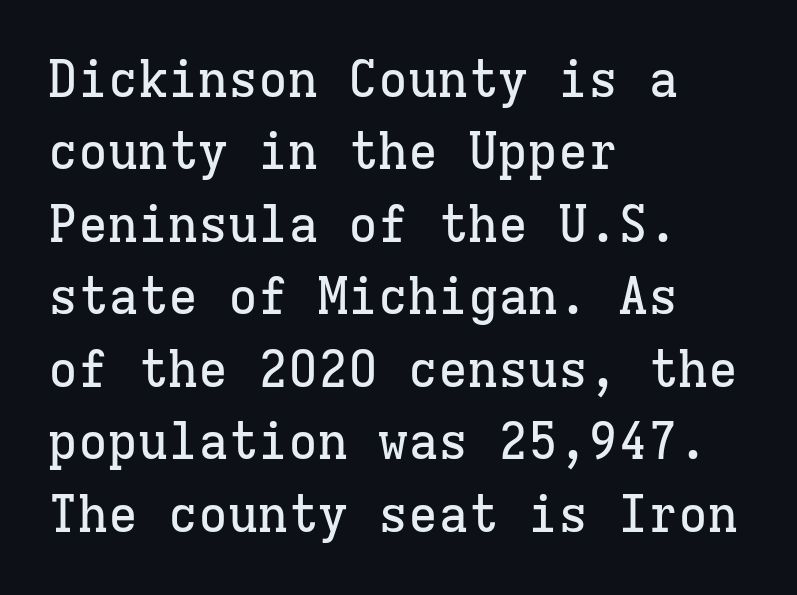
The image shows 50 px serif type, upright, monospaced; set left-aligned, normal line spacing (1.45x), normal letter spacing, not underlined; low stroke contrast and a medium x-height.
